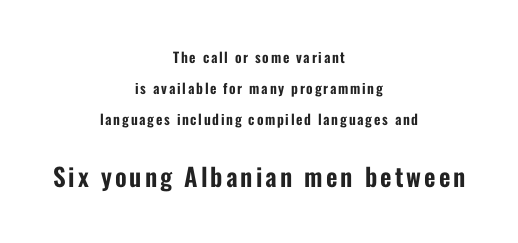
Q: Is the text italic (slanted)? A: No, it is upright.
Q: Is the text underlined? A: No.
Q: How is the paragraph aligned? A: Centered.
Q: Is the spacing between lines tight, normal or loose? A: Loose.
Q: Which block of text is set in a larger size, the first (top) or the second (bottom)? A: The second (bottom) one.
